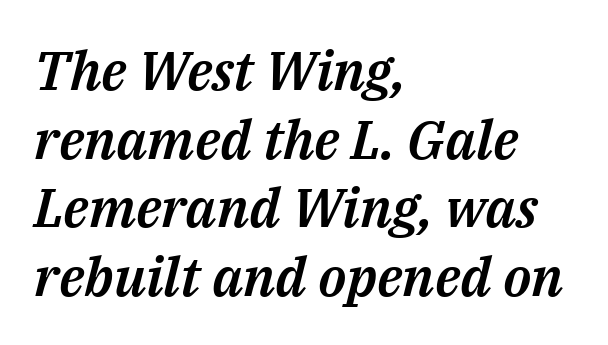
The image shows 54 px text type, italic (leaning right); set left-aligned, normal line spacing (1.27x), normal letter spacing, not underlined; medium stroke contrast and a medium x-height.
